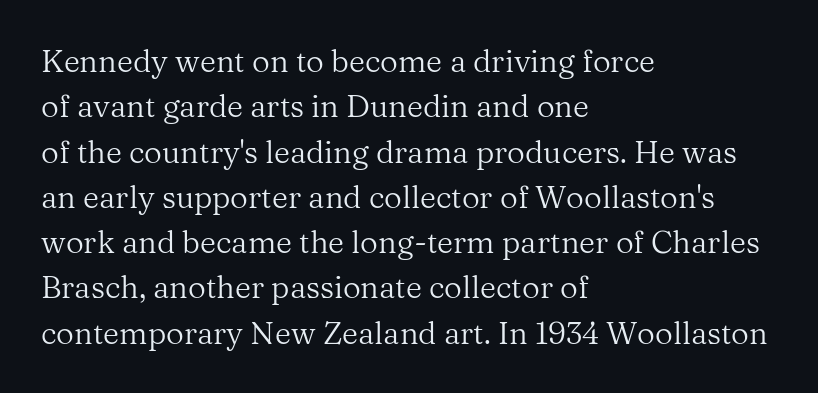
Q: Is the text bold? A: No.
Q: Is the text italic (slanted)? A: No, it is upright.
Q: Is the typeface a serif or a sans-serif typeface? A: Serif.
Q: Is the text underlined? A: No.
Q: How is the paragraph aligned? A: Left-aligned.
Q: Is the spacing between letters normal or unusually wide? A: Normal.
Q: Is the spacing between lines tight, normal or loose? A: Normal.
Q: Width (condensed, normal, or wide)? A: Normal.
Q: Stroke contrast? A: Medium.
Q: x-height? A: Medium.
Q: Monospaced? A: No.
